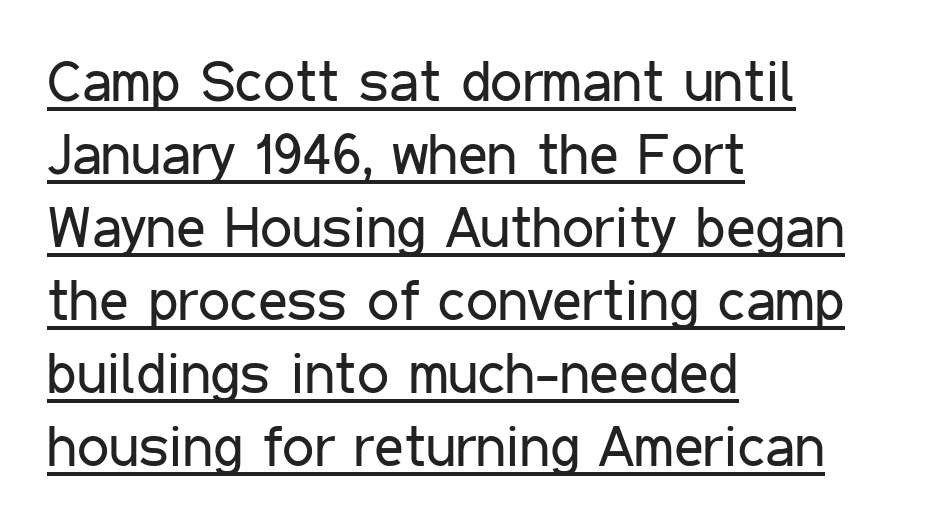
Q: Is the text bold? A: No.
Q: Is the text italic (slanted)? A: No, it is upright.
Q: Is the typeface a serif or a sans-serif typeface? A: Sans-serif.
Q: Is the text underlined? A: Yes.
Q: How is the paragraph aligned? A: Left-aligned.
Q: Is the spacing between letters normal or unusually wide? A: Normal.
Q: Is the spacing between lines tight, normal or loose? A: Normal.
Q: Width (condensed, normal, or wide)? A: Condensed.
Q: Stroke contrast? A: Low.
Q: x-height? A: Medium.
Q: Monospaced? A: No.
